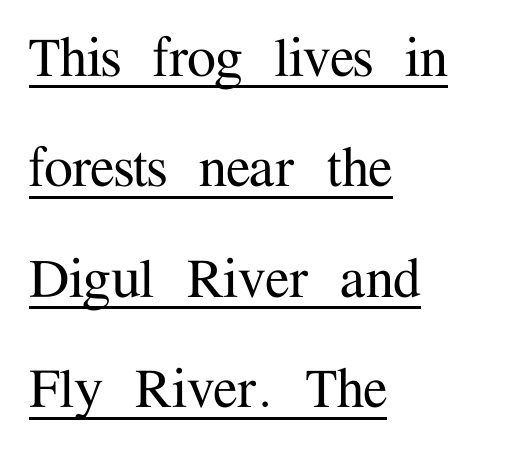
{"serif": "yes", "italic": "no", "width": "normal", "stroke_contrast": "medium", "x_height": "medium", "monospaced": "no", "underline": "yes", "align": "left", "line_spacing": "normal", "line_spacing_ratio": 1.7, "letter_spacing": "normal", "letter_spacing_em": 0.0, "glyph_px": 65}
